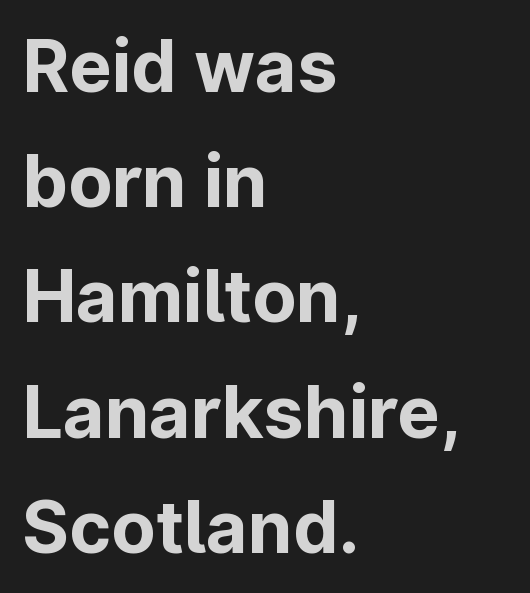
The image shows 72 px bold sans-serif type, upright; set left-aligned, normal line spacing (1.6x), normal letter spacing, not underlined; low stroke contrast and a medium x-height.
